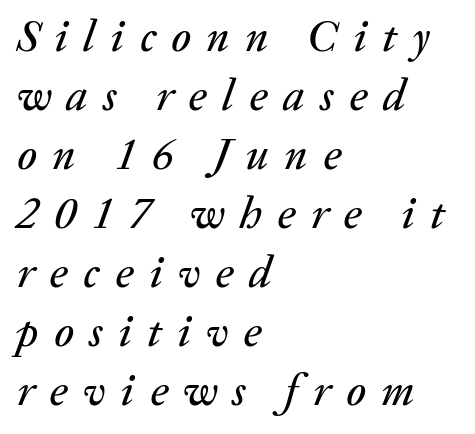
The passage shown is typed in a proportional face where columns would drift. Line beginnings align vertically; line endings do not. Students, observe: this is what conventionally led text looks like. Anything drawn beneath the words? Only blank space.
